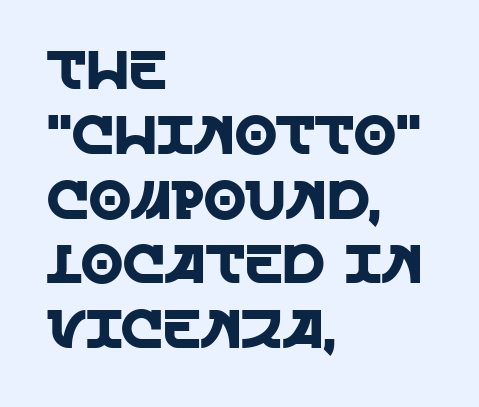
Short note: letters normally spaced. The passage shown is typed in a proportional face where columns would drift. The zone under the glyphs is completely vacant. Letterform terminals end flat and unadorned throughout the passage. Reading down the block, your eye returns to a fixed left position each line.
